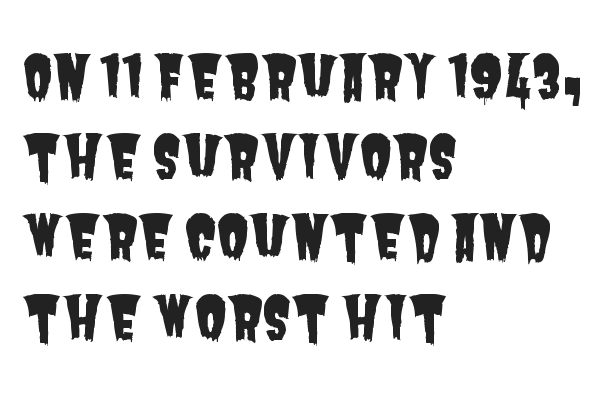
The image shows 59 px condensed sans-serif type; set left-aligned, normal line spacing (1.36x), normal letter spacing, not underlined; low stroke contrast and a large x-height.
